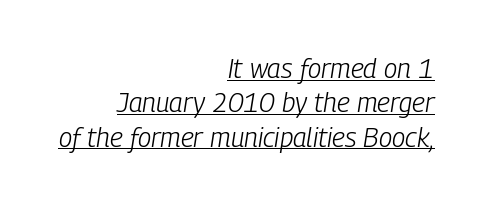
{"italic": "yes", "lean": "right", "slant_degrees": 9, "bold": "no", "underline": "yes", "align": "right", "line_spacing": "normal", "line_spacing_ratio": 1.27, "letter_spacing": "normal", "letter_spacing_em": 0.0, "glyph_px": 27}
